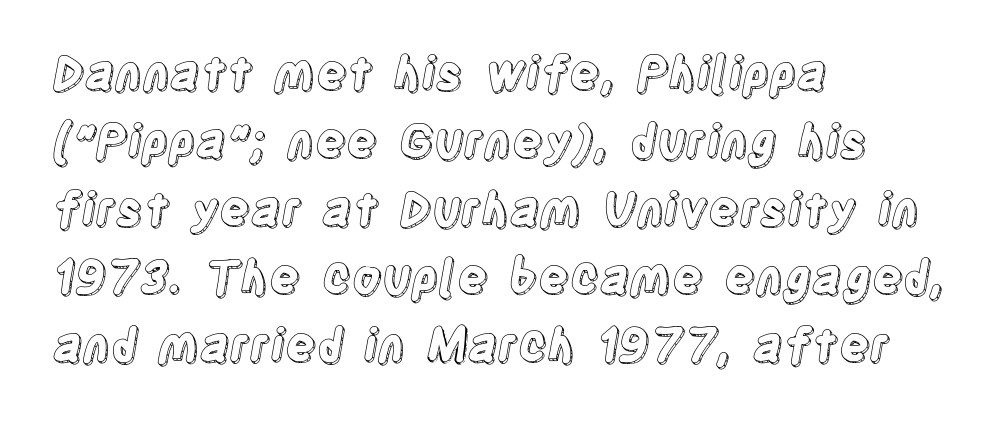
Q: Is the text italic (slanted)? A: Yes.
Q: Is the text underlined? A: No.
Q: How is the paragraph aligned? A: Left-aligned.
Q: Is the spacing between letters normal or unusually wide? A: Normal.
Q: Is the spacing between lines tight, normal or loose? A: Normal.
Q: Width (condensed, normal, or wide)? A: Condensed.
Q: x-height? A: Large.
Q: Monospaced? A: No.
